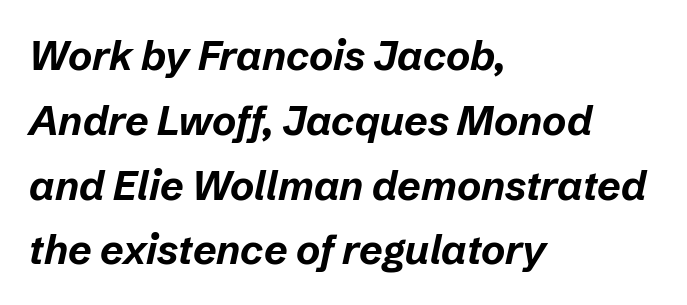
Chunky letters — that's bold for sure. Look at the tracking — it's just the regular setting, nothing added. Is the type slanted? Yes — the strokes lean at a clear angle. Descenders hang freely into open space. Looks like regular typesetting: each glyph gets only the width it needs.
